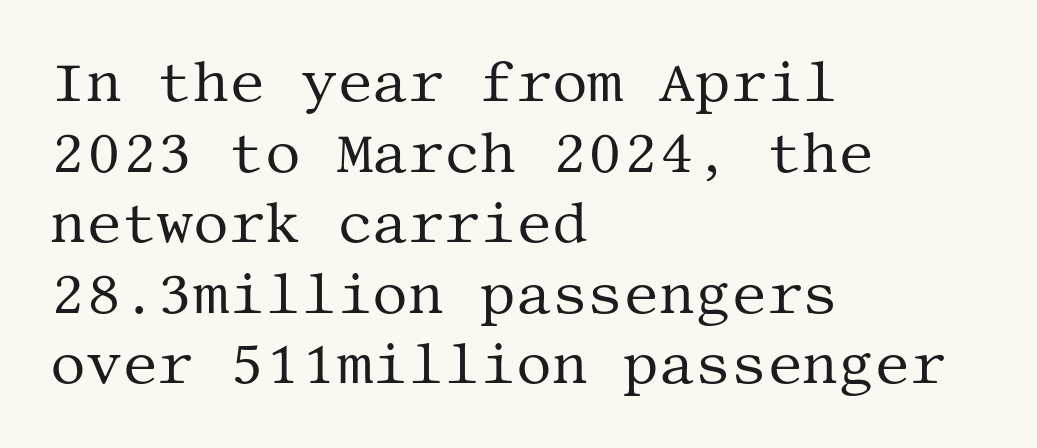
The image shows 56 px regular-weight serif type, upright; set left-aligned, normal line spacing (1.26x), normal letter spacing, not underlined; medium stroke contrast and a large x-height.
